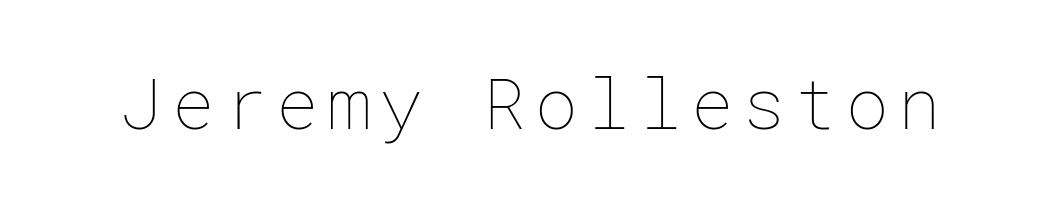
The image shows 71 px thin type, upright; set not underlined; low stroke contrast and a medium x-height.
